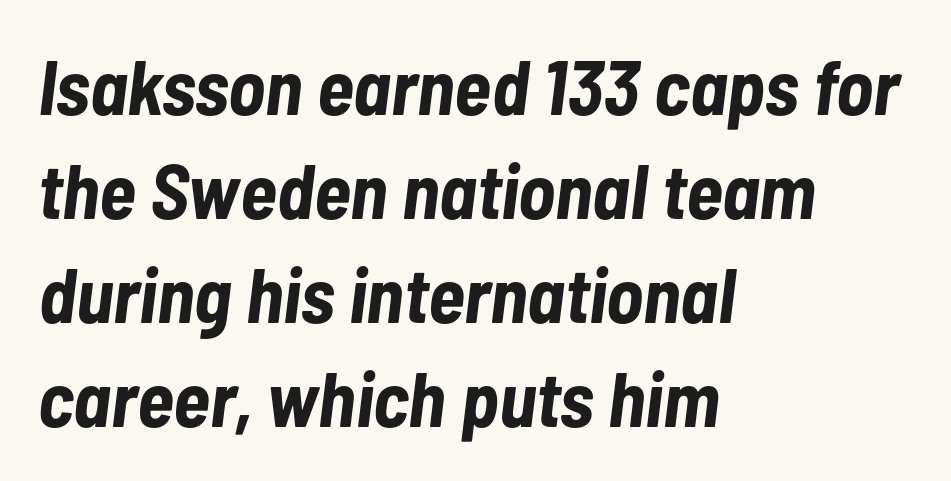
Q: Is the text bold? A: Yes.
Q: Is the text italic (slanted)? A: Yes, it leans right by about 7 degrees.
Q: Is the text underlined? A: No.
Q: How is the paragraph aligned? A: Left-aligned.
Q: Is the spacing between letters normal or unusually wide? A: Normal.
Q: Is the spacing between lines tight, normal or loose? A: Normal.
Q: Width (condensed, normal, or wide)? A: Condensed.
Q: Stroke contrast? A: Low.
Q: x-height? A: Medium.
Q: Monospaced? A: No.
